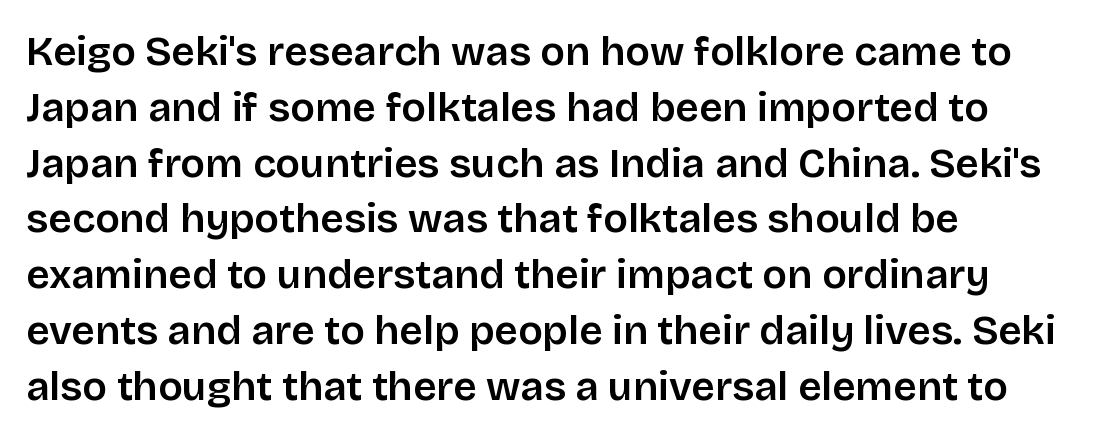
{"serif": "no", "italic": "no", "width": "normal", "stroke_contrast": "low", "x_height": "large", "monospaced": "no", "underline": "no", "align": "left", "line_spacing": "normal", "line_spacing_ratio": 1.36, "letter_spacing": "normal", "letter_spacing_em": 0.0, "glyph_px": 41}
